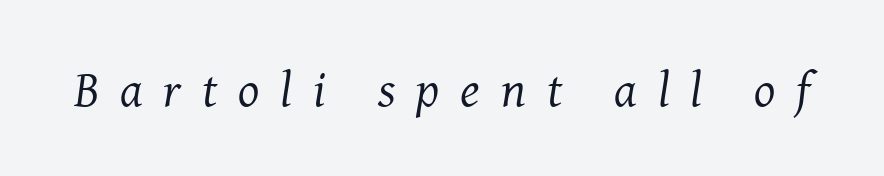
{"serif": "yes", "italic": "yes", "lean": "right", "slant_degrees": 8, "bold": "no", "weight": "regular", "width": "normal", "stroke_contrast": "medium", "x_height": "medium", "monospaced": "no", "underline": "no", "letter_spacing": "wide", "letter_spacing_em": 0.42, "glyph_px": 50}
